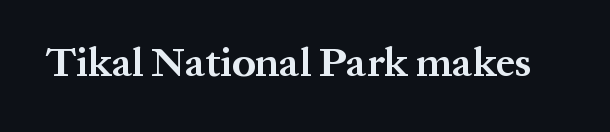
The glyphs in this specimen are seriffed. This sample has the flowing, uneven cadence of proportional lettering. Each glyph is drawn with heavy, bold strokes. Vertical strokes here are truly vertical. A typesetter would call this zero additional tracking. A clean baseline with only descenders dipping below it.
